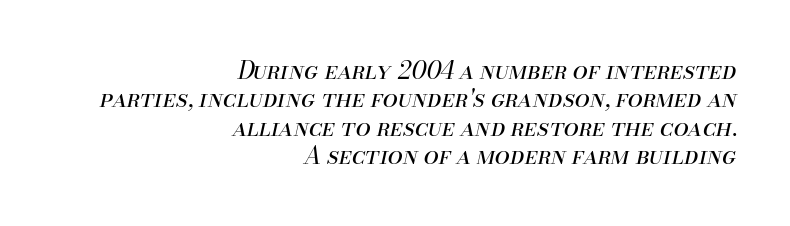
Caption: standard tracking, unaltered. The typeface has the unassuming heft of standard copy or less. This sample uses an oblique cut, with every glyph tilted off the vertical. The ragged edge is on the left, which tells us the setting is flush right. The glyphs are unaccompanied by any horizontal stroke below them.
